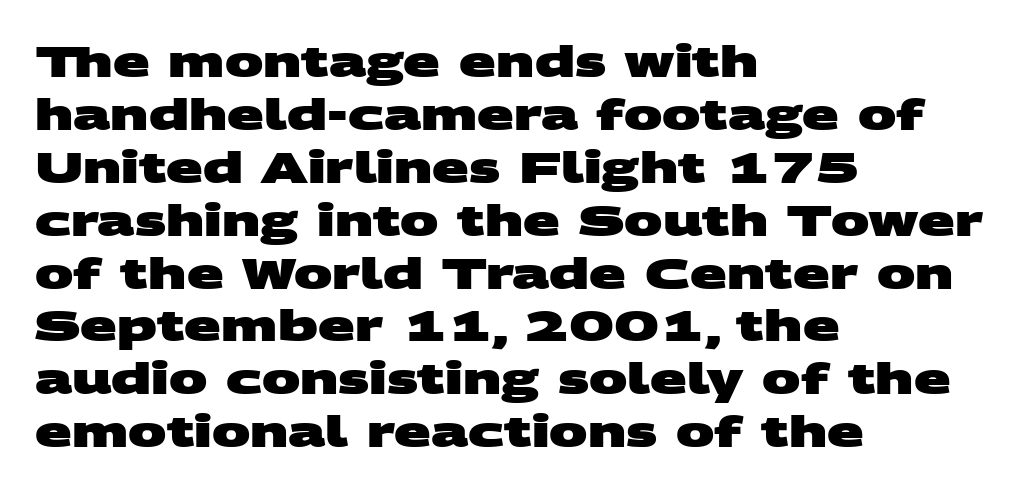
The image shows 43 px heavy, wide sans-serif type; set left-aligned, line spacing 1.23x, normal letter spacing, not underlined; medium stroke contrast and a large x-height.
